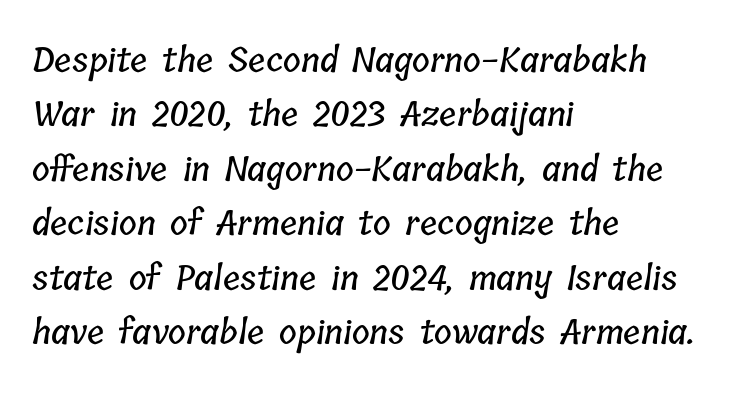
{"width": "condensed", "stroke_contrast": "low", "x_height": "medium", "monospaced": "no", "underline": "no", "align": "left", "line_spacing": "normal", "line_spacing_ratio": 1.6, "letter_spacing": "normal", "letter_spacing_em": 0.0, "glyph_px": 34}
